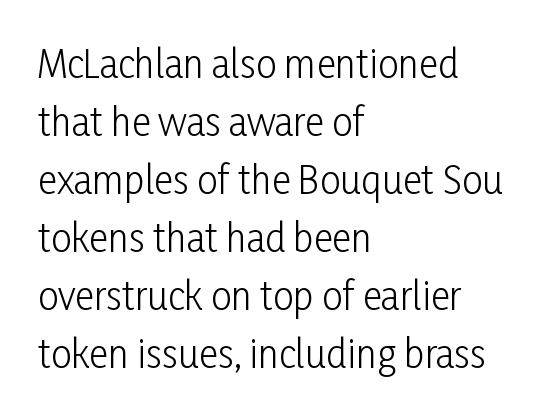
Serif or sans? Sans — the stroke terminals are bare. Check the space under the baseline: it is left empty. The strokes carry an ordinary text weight at most. Does the leading feel generous? No, just average.
